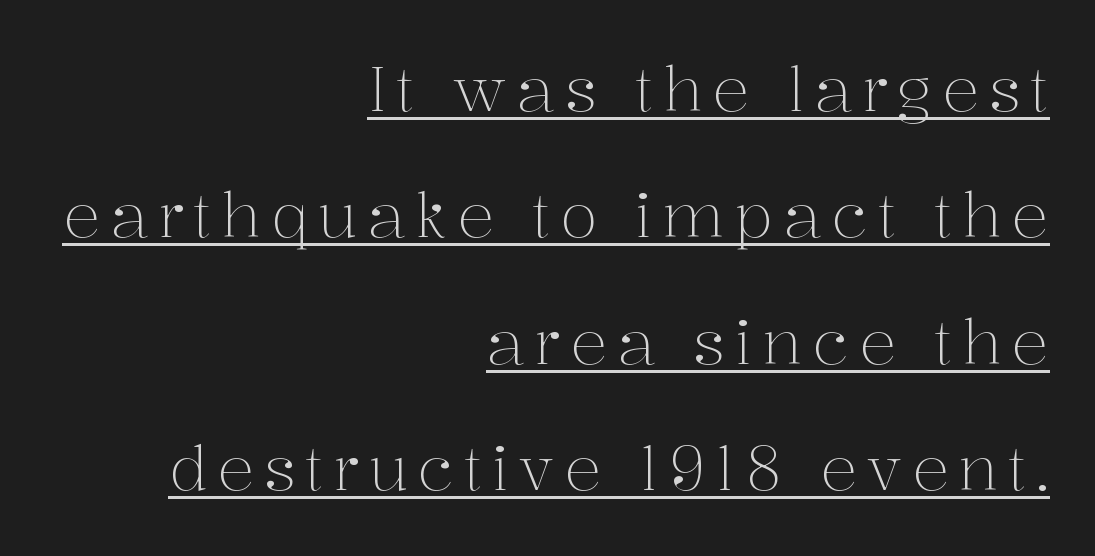
Q: Is the text bold? A: No.
Q: Is the text italic (slanted)? A: No, it is upright.
Q: Is the typeface a serif or a sans-serif typeface? A: Serif.
Q: Is the text underlined? A: Yes.
Q: How is the paragraph aligned? A: Right-aligned.
Q: Is the spacing between lines tight, normal or loose? A: Loose.
Q: Width (condensed, normal, or wide)? A: Normal.
Q: Stroke contrast? A: Medium.
Q: x-height? A: Medium.
Q: Monospaced? A: No.
